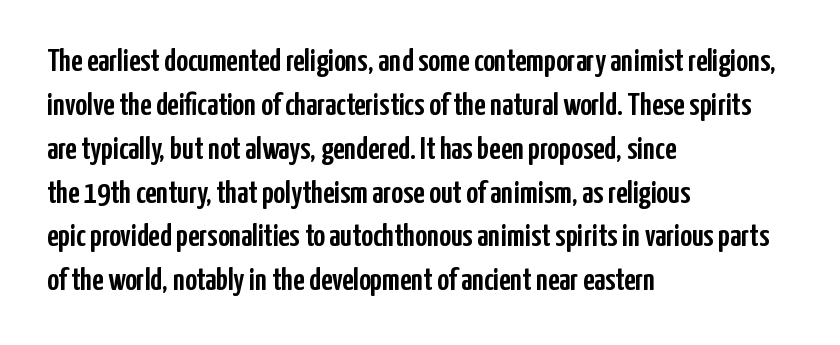
The image shows 32 px condensed sans-serif type, upright; set left-aligned, normal line spacing (1.37x), normal letter spacing, not underlined; low stroke contrast and a medium x-height.
